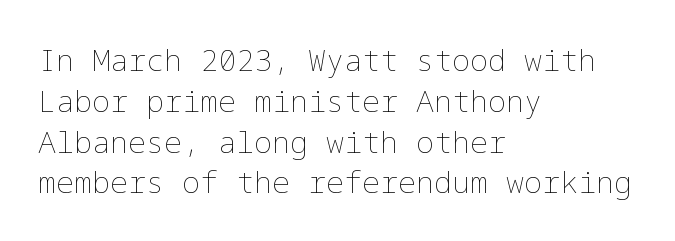
The image shows 30 px thin type, upright; set left-aligned, normal line spacing (1.36x), normal letter spacing, not underlined; low stroke contrast and a medium x-height.
